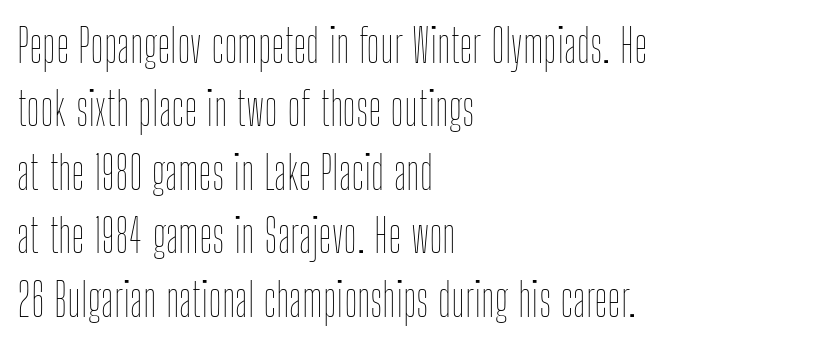
{"italic": "no", "bold": "no", "weight": "thin", "width": "condensed", "stroke_contrast": "low", "x_height": "medium", "monospaced": "no", "underline": "no", "align": "left", "line_spacing": "normal", "line_spacing_ratio": 1.38, "letter_spacing": "normal", "letter_spacing_em": 0.0, "glyph_px": 46}
